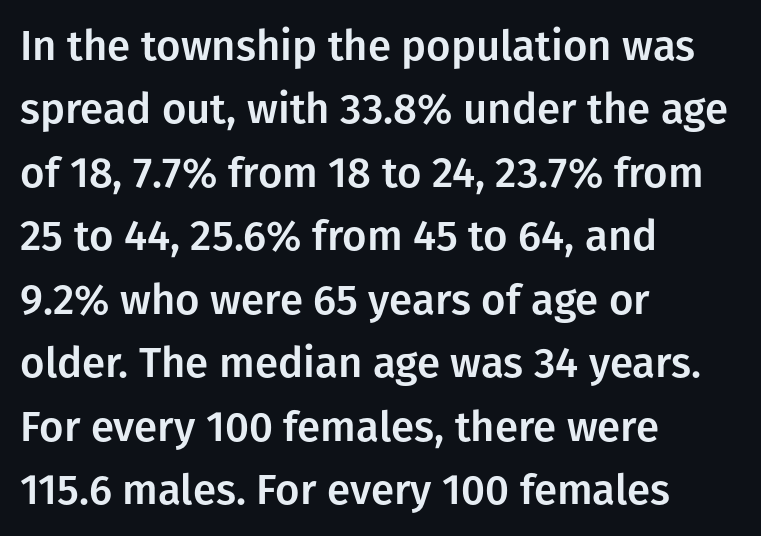
Q: Is the text italic (slanted)? A: No, it is upright.
Q: Is the typeface a serif or a sans-serif typeface? A: Sans-serif.
Q: Is the text underlined? A: No.
Q: How is the paragraph aligned? A: Left-aligned.
Q: Is the spacing between letters normal or unusually wide? A: Normal.
Q: Is the spacing between lines tight, normal or loose? A: Normal.
Q: Width (condensed, normal, or wide)? A: Normal.
Q: Stroke contrast? A: Low.
Q: x-height? A: Medium.
Q: Monospaced? A: No.
